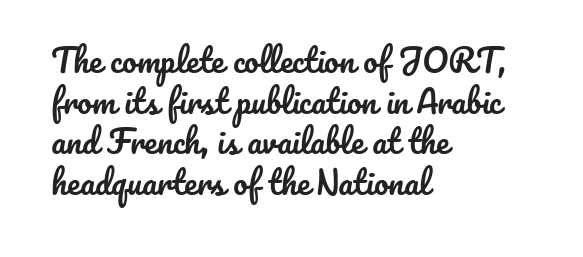
Compared with typical paragraphs, the rows here are spaced about the same. This sample has the flowing, uneven cadence of proportional lettering. In terms of letterspacing, this is plain default setting. The zone under the glyphs is completely vacant. These lines are set flush left with a ragged right edge.
